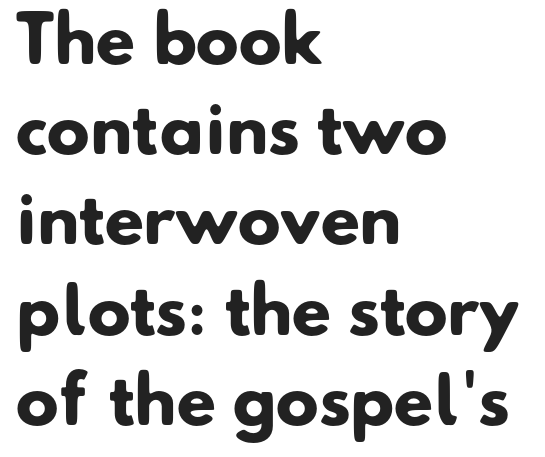
The image shows 64 px heavy sans-serif type; set left-aligned, normal line spacing (1.41x), normal letter spacing, not underlined; low stroke contrast and a small x-height.
